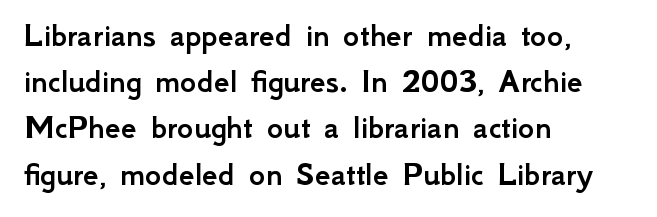
The image shows 35 px sans-serif type, upright; set left-aligned, normal line spacing (1.32x), normal letter spacing, not underlined; low stroke contrast and a small x-height.
